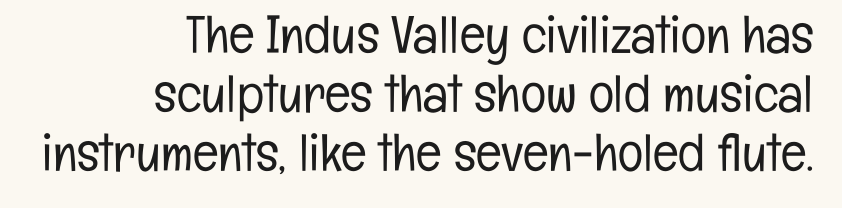
The image shows 53 px light, condensed sans-serif type, upright; set right-aligned, tight line spacing (1.11x), normal letter spacing, not underlined; low stroke contrast and a medium x-height.
